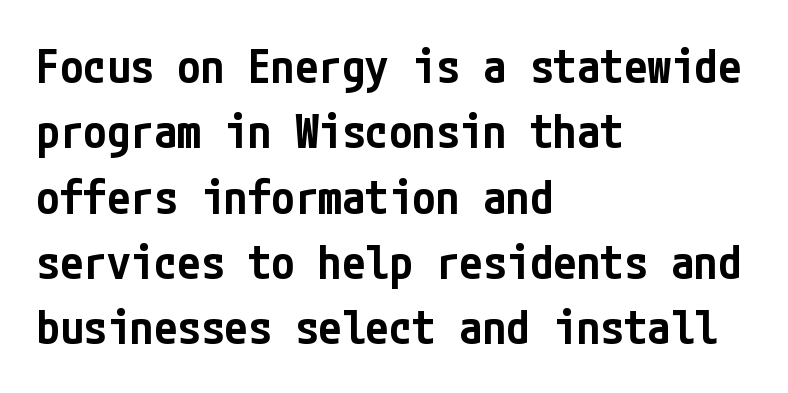
{"serif": "no", "italic": "no", "bold": "semi", "weight": "semibold", "width": "condensed", "stroke_contrast": "low", "x_height": "medium", "underline": "no", "align": "left", "line_spacing": "normal", "line_spacing_ratio": 1.39, "letter_spacing": "normal", "letter_spacing_em": 0.0, "glyph_px": 47}
